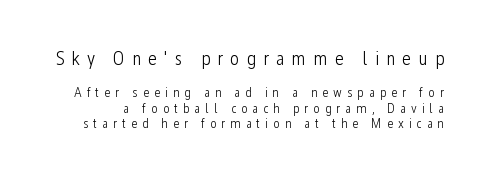
The image shows 20 px text type, upright; set tight line spacing (1.11x), unusually wide letter spacing (+0.35 em), not underlined; the first (top) block is 1.43x larger.
